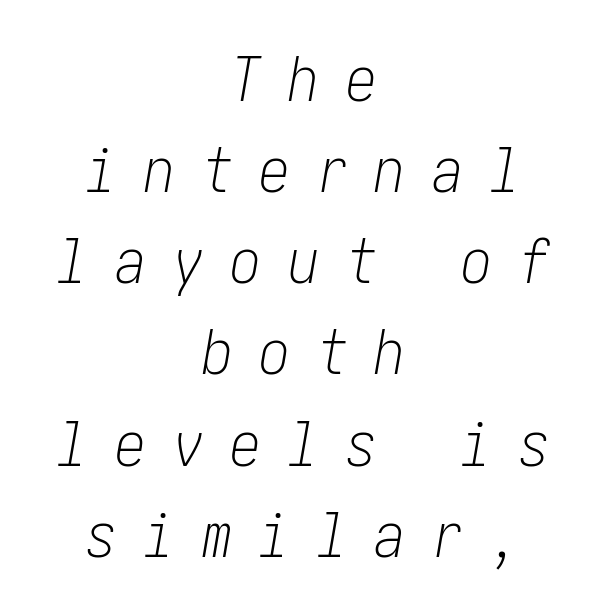
Q: Is the text bold? A: No.
Q: Is the text italic (slanted)? A: Yes, it leans right by about 10 degrees.
Q: Is the text underlined? A: No.
Q: How is the paragraph aligned? A: Centered.
Q: Is the spacing between letters normal or unusually wide? A: Unusually wide.
Q: Is the spacing between lines tight, normal or loose? A: Normal.
Q: Width (condensed, normal, or wide)? A: Condensed.
Q: Stroke contrast? A: Low.
Q: x-height? A: Medium.
